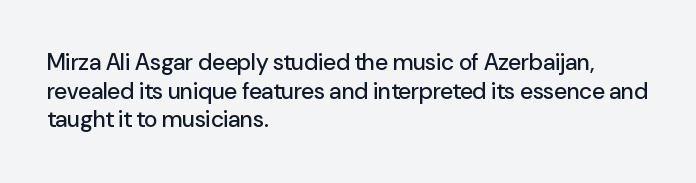
The image shows 23 px text type, upright; set left-aligned, line spacing 1.24x, normal letter spacing, not underlined.
